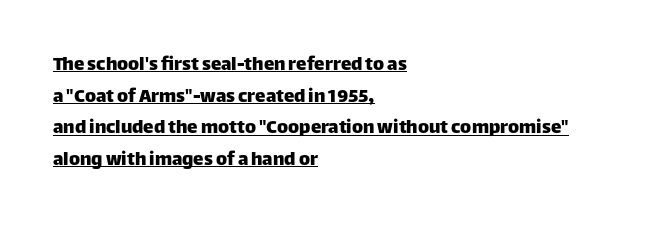
Interline gaps are of average width in this sample. Here the glyphs are tracked normally, forming tight word shapes. Caption: multi-line text, flush left, ragged right. A typographer would call this underscored text. In terms of posture, this sample is upright.
